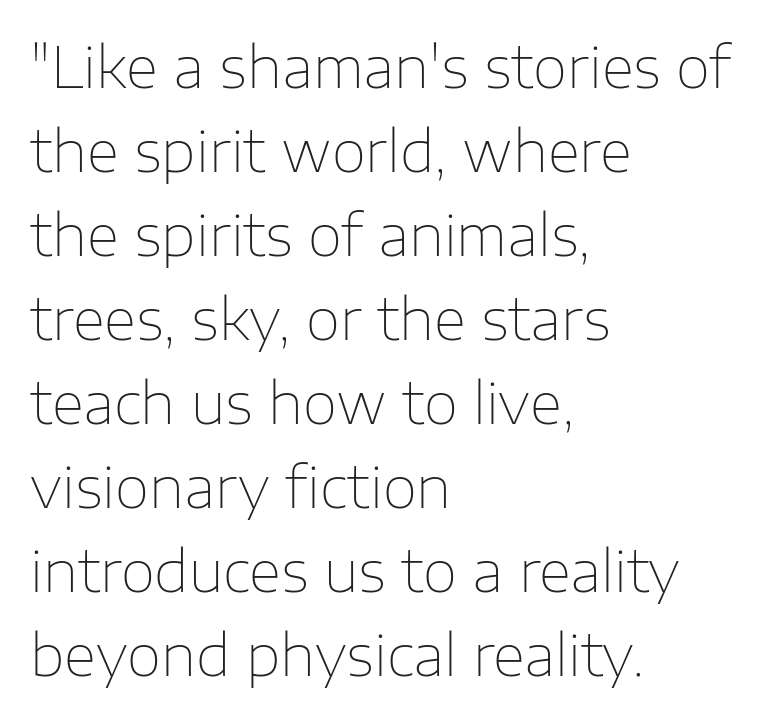
The image shows 56 px thin sans-serif type, upright; set left-aligned, normal line spacing (1.5x), normal letter spacing, not underlined; low stroke contrast and a medium x-height.
